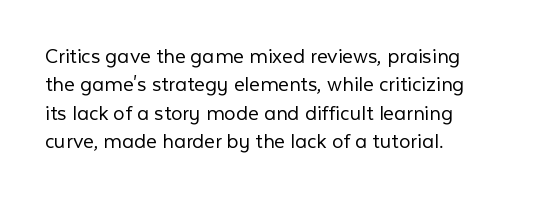
Nobody touched the tracking dial on this one. Visually the block forms a straight wall on the left and a jagged coastline on the right. Posture: upright roman. Beneath every word, the page is bare.
